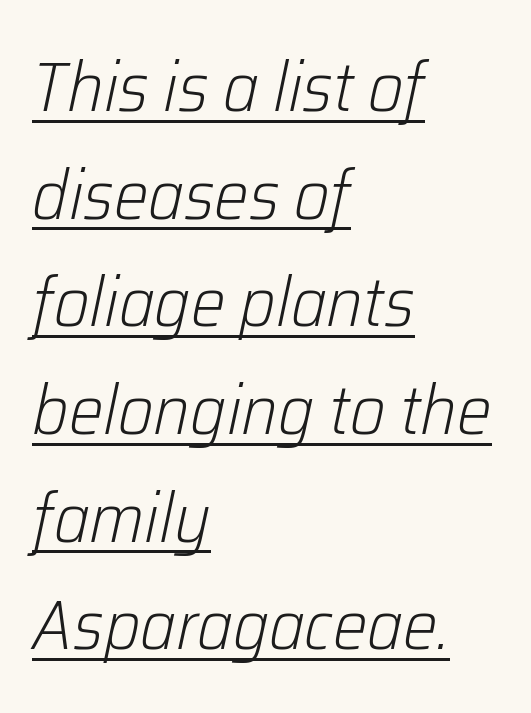
The image shows 69 px light type, italic (leaning right); set left-aligned, normal line spacing (1.56x), normal letter spacing, underlined; low stroke contrast and a medium x-height.
